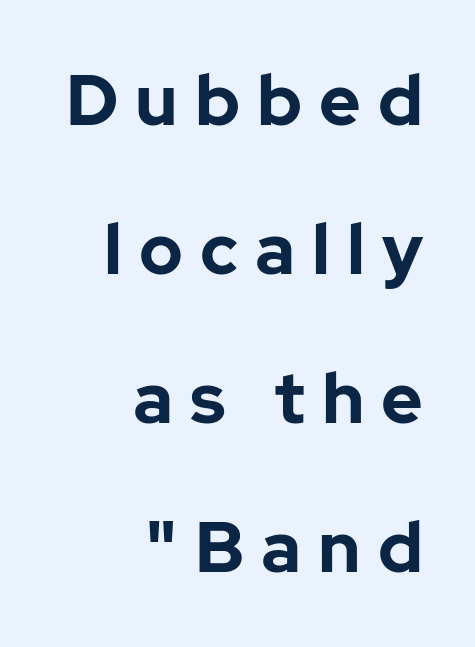
{"serif": "no", "italic": "no", "bold": "yes", "weight": "bold", "width": "normal", "stroke_contrast": "low", "x_height": "medium", "monospaced": "no", "underline": "no", "align": "right", "line_spacing": "loose", "line_spacing_ratio": 2.1, "letter_spacing": "wide", "letter_spacing_em": 0.24, "glyph_px": 71}
